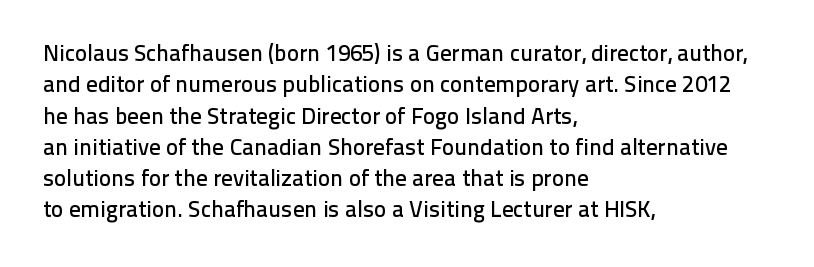
The passage shown is not underscored anywhere. The line texture is even and compact thanks to regular tracking. Nope, not italic — everything's standing straight. Each line starts at the same left margin while the right side varies. Notice how descenders clear the ascenders below comfortably — that's standard leading.
